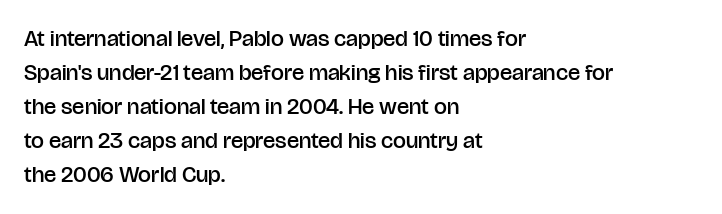
The image shows 23 px text type, upright; set left-aligned, normal line spacing (1.48x), normal letter spacing, not underlined.
